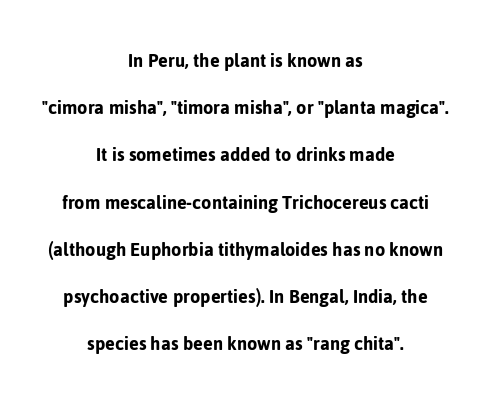
{"italic": "no", "underline": "no", "align": "center", "line_spacing": "loose", "line_spacing_ratio": 2.25, "letter_spacing": "normal", "letter_spacing_em": 0.0, "glyph_px": 21}
